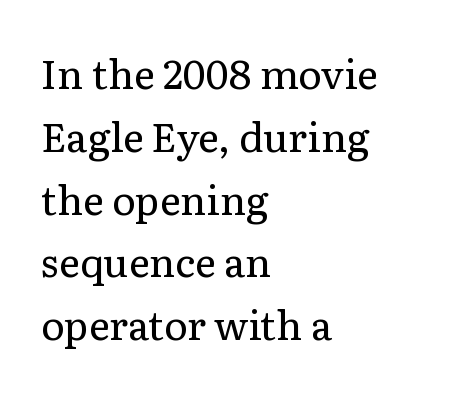
Q: Is the text bold? A: No.
Q: Is the text italic (slanted)? A: No, it is upright.
Q: Is the typeface a serif or a sans-serif typeface? A: Serif.
Q: Is the text underlined? A: No.
Q: How is the paragraph aligned? A: Left-aligned.
Q: Is the spacing between letters normal or unusually wide? A: Normal.
Q: Is the spacing between lines tight, normal or loose? A: Normal.
Q: Width (condensed, normal, or wide)? A: Normal.
Q: Stroke contrast? A: Low.
Q: x-height? A: Medium.
Q: Monospaced? A: No.
